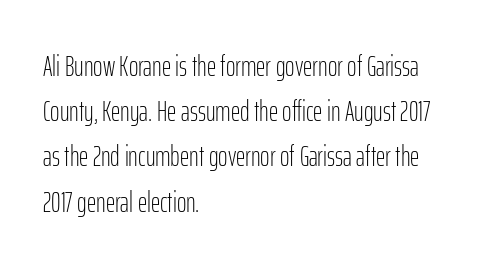
Q: Is the text bold? A: No.
Q: Is the text italic (slanted)? A: No, it is upright.
Q: Is the typeface a serif or a sans-serif typeface? A: Sans-serif.
Q: Is the text underlined? A: No.
Q: How is the paragraph aligned? A: Left-aligned.
Q: Is the spacing between letters normal or unusually wide? A: Normal.
Q: Is the spacing between lines tight, normal or loose? A: Normal.
Q: Width (condensed, normal, or wide)? A: Condensed.
Q: Stroke contrast? A: Low.
Q: x-height? A: Medium.
Q: Monospaced? A: No.
